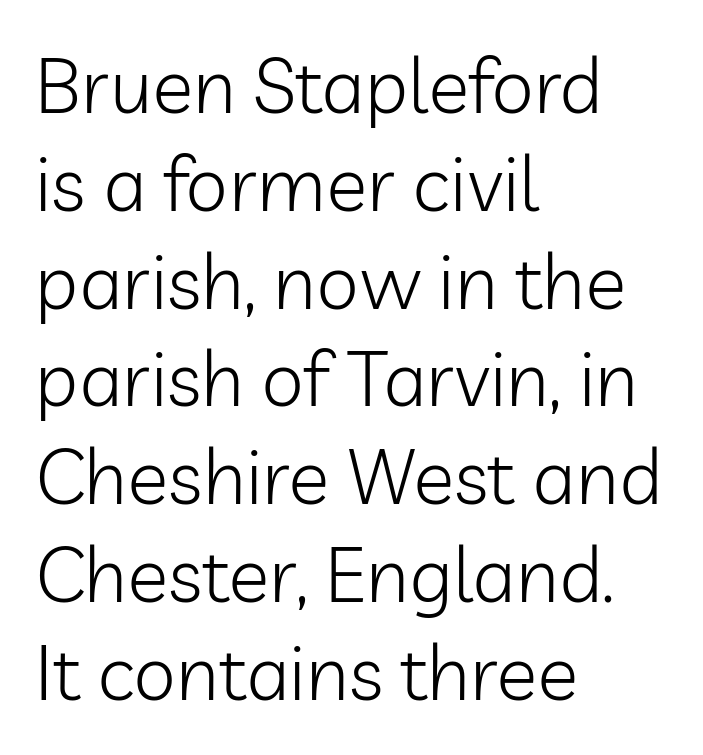
A bare baseline throughout the passage. Regarding serifs, this sample does without them. Counters stay open thanks to moderate or lighter strokes. Leftover space on each line is placed entirely after the last word. Every character sits straight up, as roman type does. Varying glyph widths throughout — classic text-font behaviour.
